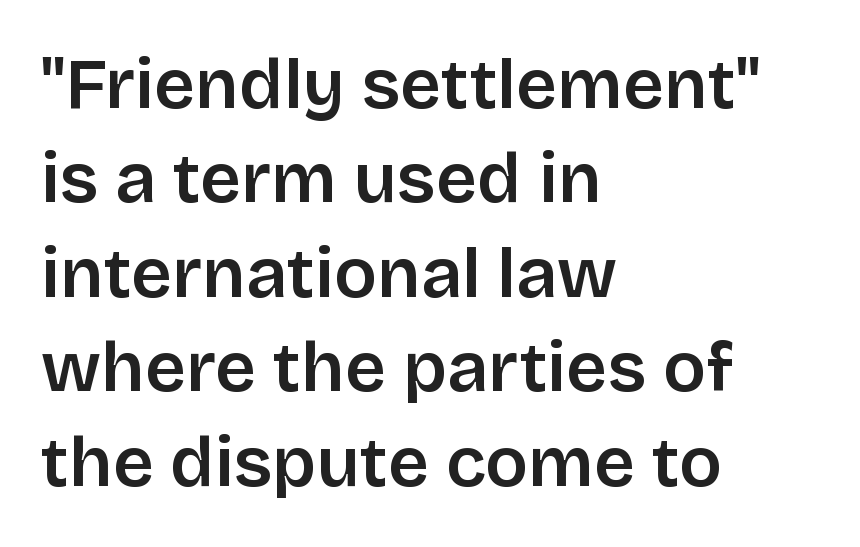
Is the type bold? Partly — it's a semibold, heavier than regular but not fully bold. Plain, unruled lines of type. Upright lettering throughout. Interline gaps are of average width in this sample.
